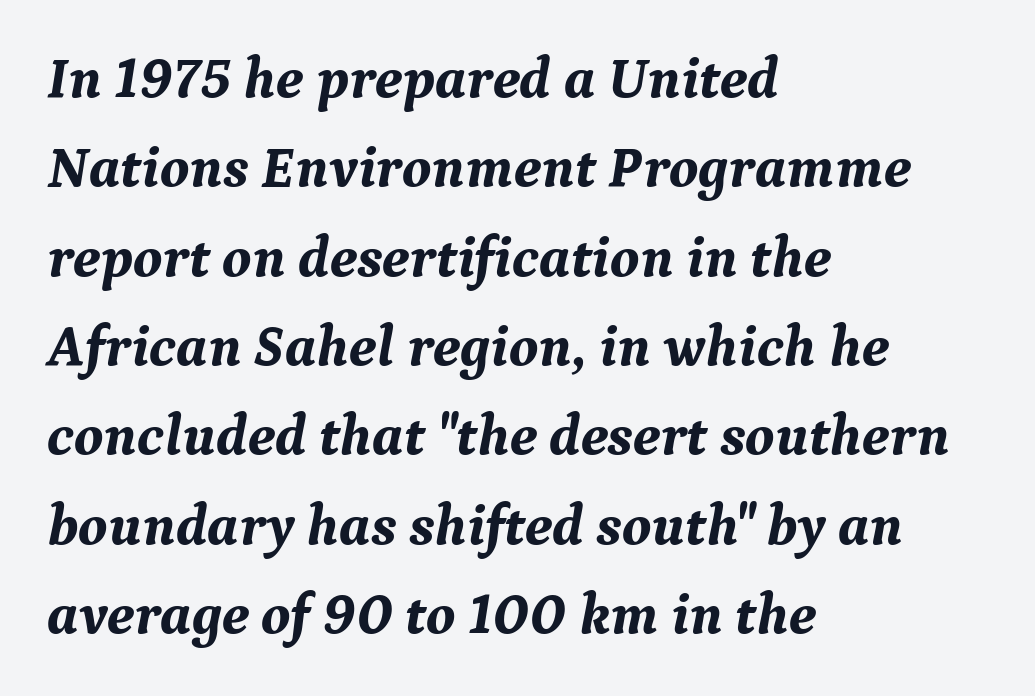
{"serif": "yes", "italic": "yes", "lean": "right", "slant_degrees": 9, "bold": "yes", "weight": "bold", "width": "normal", "stroke_contrast": "medium", "x_height": "medium", "monospaced": "no", "underline": "no", "align": "left", "line_spacing": "normal", "line_spacing_ratio": 1.54, "letter_spacing": "normal", "letter_spacing_em": 0.0, "glyph_px": 58}
